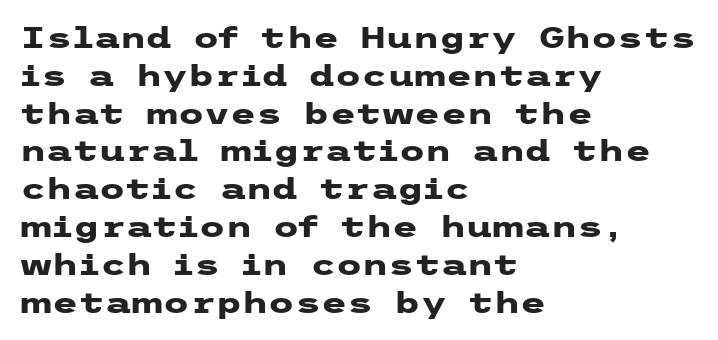
Q: Is the text bold? A: Yes.
Q: Is the text italic (slanted)? A: No, it is upright.
Q: Is the typeface a serif or a sans-serif typeface? A: Sans-serif.
Q: Is the text underlined? A: No.
Q: How is the paragraph aligned? A: Left-aligned.
Q: Is the spacing between letters normal or unusually wide? A: Normal.
Q: Is the spacing between lines tight, normal or loose? A: Normal.
Q: Width (condensed, normal, or wide)? A: Wide.
Q: Stroke contrast? A: Low.
Q: x-height? A: Medium.
